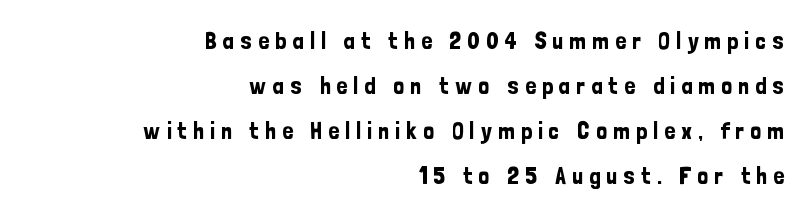
{"italic": "no", "underline": "no", "align": "right", "line_spacing_ratio": 1.88, "letter_spacing": "wide", "letter_spacing_em": 0.25, "glyph_px": 24}
